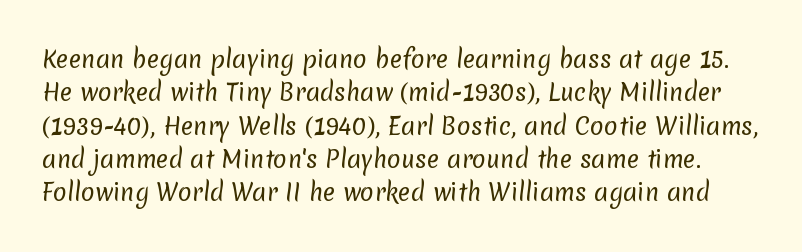
The image shows 23 px text type; set normal line spacing (1.45x), normal letter spacing, not underlined.
